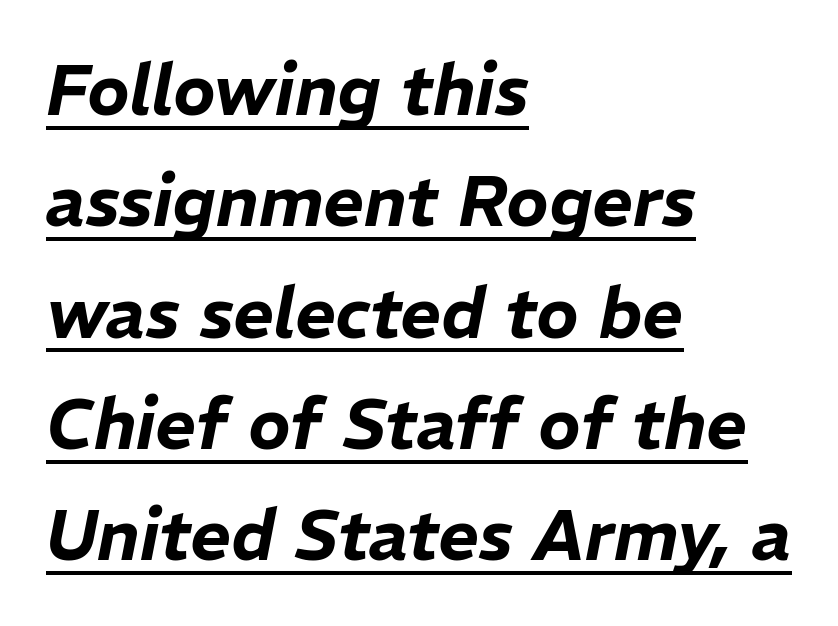
The image shows 70 px text type, italic (leaning right); set left-aligned, normal line spacing (1.59x), normal letter spacing, underlined; low stroke contrast and a medium x-height.
